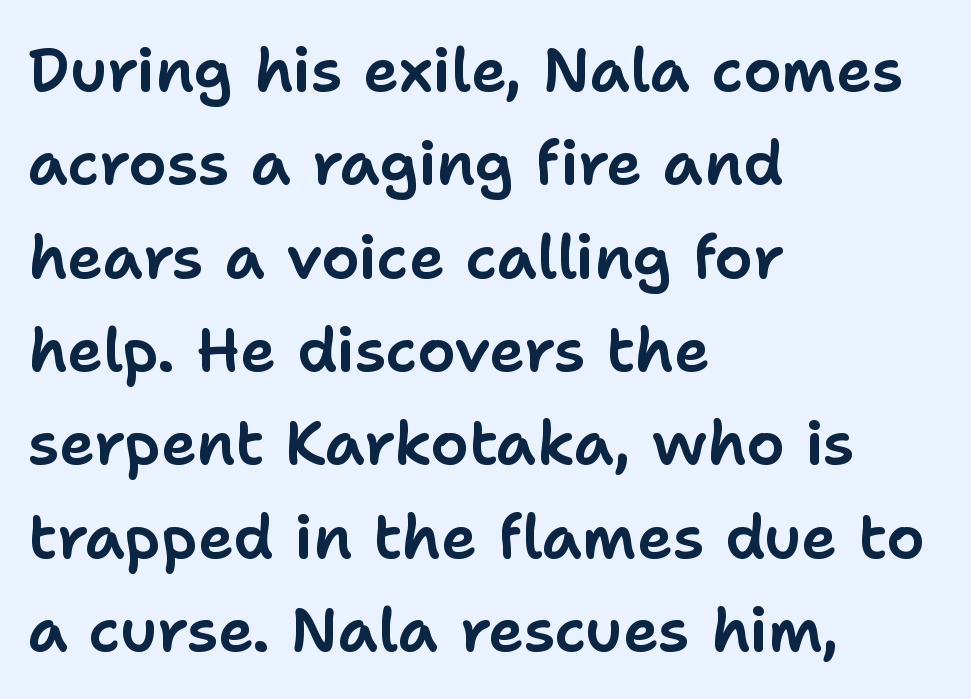
Q: Is the text italic (slanted)? A: No, it is upright.
Q: Is the typeface a serif or a sans-serif typeface? A: Sans-serif.
Q: Is the text underlined? A: No.
Q: How is the paragraph aligned? A: Left-aligned.
Q: Is the spacing between letters normal or unusually wide? A: Normal.
Q: Is the spacing between lines tight, normal or loose? A: Normal.
Q: Width (condensed, normal, or wide)? A: Normal.
Q: Stroke contrast? A: Low.
Q: x-height? A: Medium.
Q: Monospaced? A: No.
